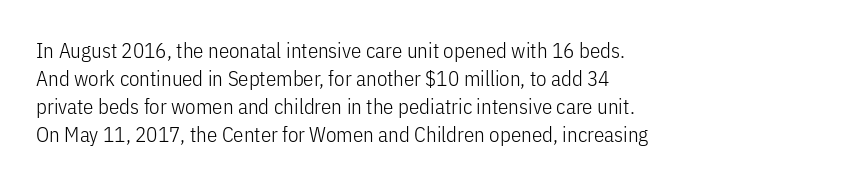
The image shows 21 px text type, upright; set left-aligned, normal line spacing (1.33x), normal letter spacing, not underlined.
